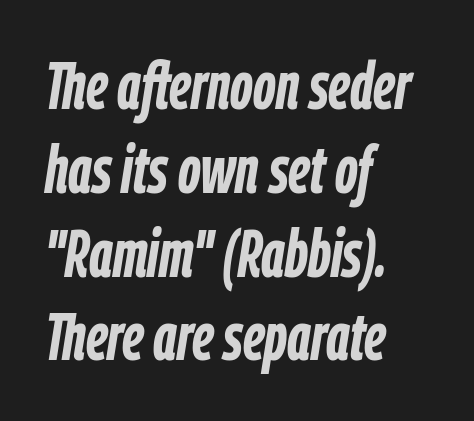
This rendering uses left alignment, leaving the right contour irregular. Regular leading. Slanted lettering throughout. Plenty of ink on the page — the face is bold. The glyphs are unaccompanied by any horizontal stroke below them.
